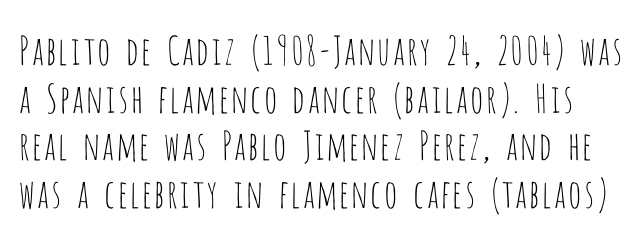
{"serif": "no", "italic": "no", "bold": "no", "weight": "thin", "width": "condensed", "stroke_contrast": "low", "x_height": "large", "monospaced": "no", "underline": "no", "line_spacing_ratio": 1.22, "letter_spacing": "normal", "letter_spacing_em": 0.0, "glyph_px": 39}
